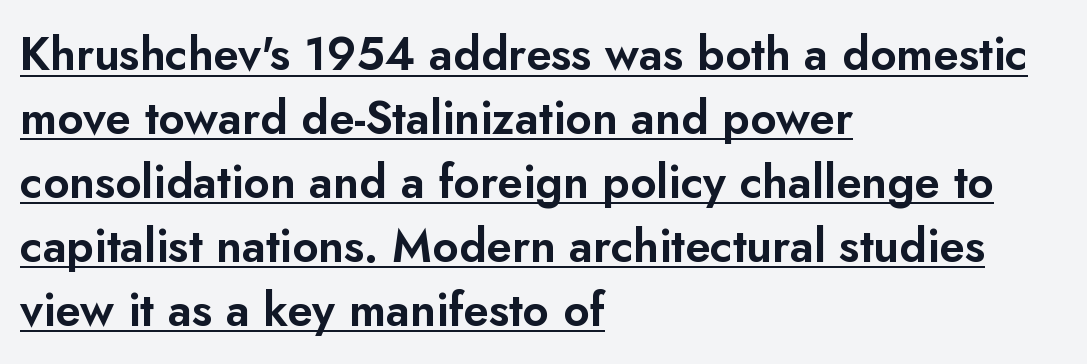
The image shows 46 px sans-serif type, upright; set left-aligned, normal line spacing (1.39x), normal letter spacing, underlined; low stroke contrast and a small x-height.
